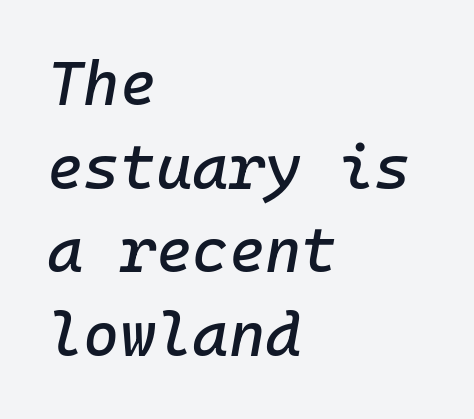
The image shows 62 px text type, italic (leaning right); set left-aligned, normal line spacing (1.35x), normal letter spacing, not underlined; low stroke contrast and a medium x-height.
